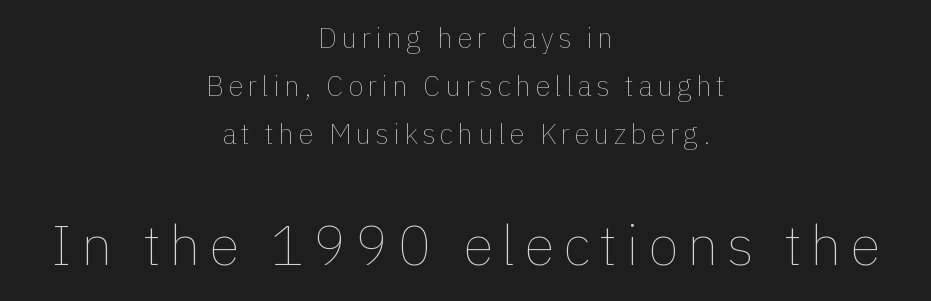
{"italic": "no", "bold": "no", "weight": "thin", "width": "normal", "x_height": "medium", "monospaced": "no", "underline": "no", "align": "center", "line_spacing_ratio": 1.71, "larger_block": "second", "size_ratio": 2.0, "glyph_px": 56}
